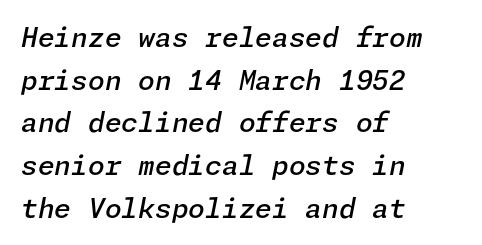
The image shows 27 px text type, italic (leaning right); set left-aligned, normal line spacing (1.58x), normal letter spacing, not underlined.
